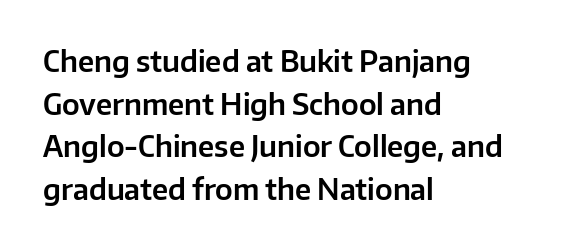
The image shows 28 px sans-serif type, upright; set left-aligned, normal line spacing (1.52x), normal letter spacing, not underlined; low stroke contrast and a medium x-height.
